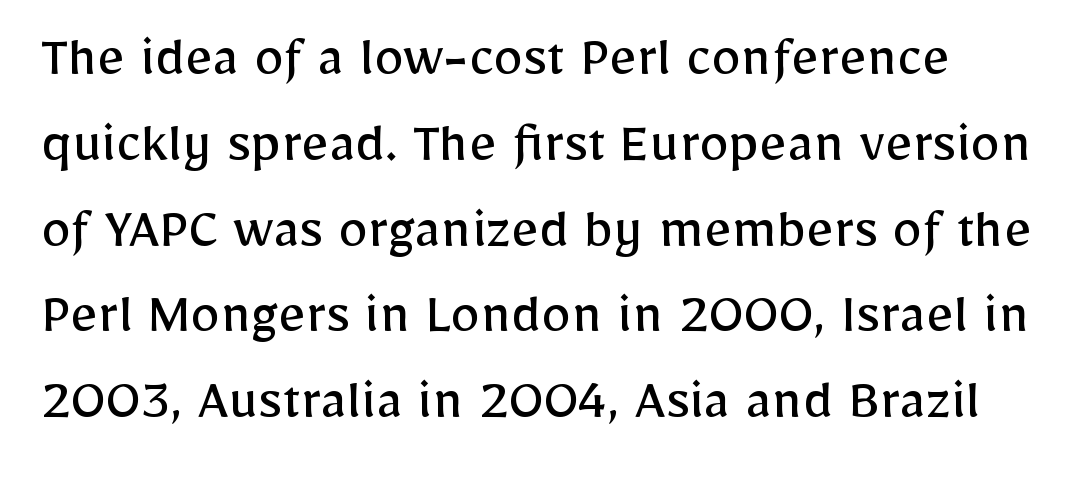
The type sits square on the baseline with zero lean. The passage shown stacks its lines at a standard gap. This sample uses plain, unmodified letter spacing. Quick note: underline off. Look at the bottom of the vertical strokes: they stop flat, with no serifs. Heaviness? Minimal to ordinary, like unemphasized prose.
